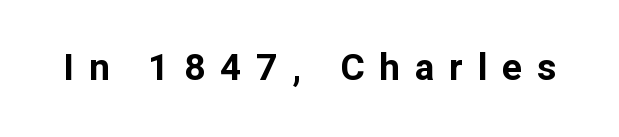
The image shows 37 px bold sans-serif type, upright; set unusually wide letter spacing (+0.4 em), not underlined; low stroke contrast and a medium x-height.
